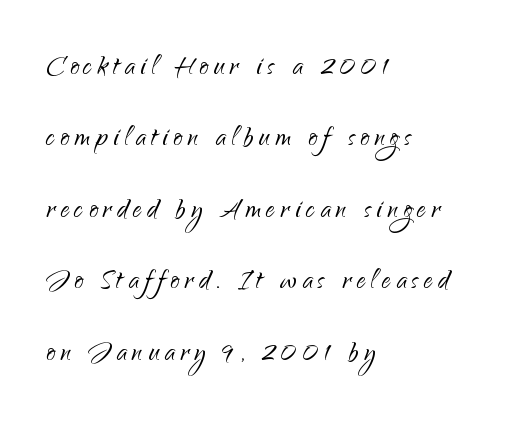
The image shows 35 px light sans-serif type; set left-aligned, loose line spacing (2.04x), not underlined; low stroke contrast and a small x-height.
